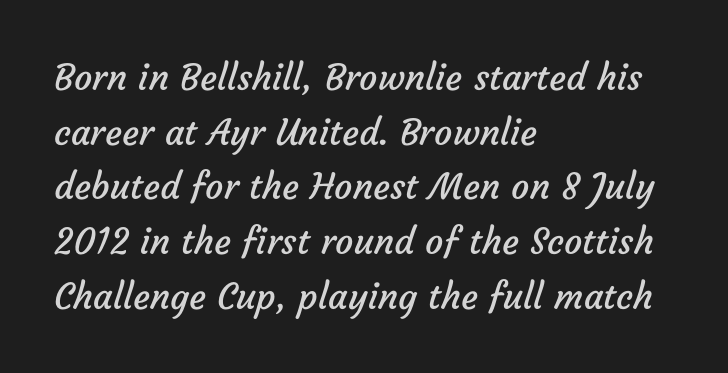
{"serif": "no", "bold": "no", "weight": "regular", "width": "normal", "stroke_contrast": "low", "x_height": "medium", "monospaced": "no", "underline": "no", "align": "left", "line_spacing": "normal", "line_spacing_ratio": 1.52, "letter_spacing": "normal", "letter_spacing_em": 0.0, "glyph_px": 36}
